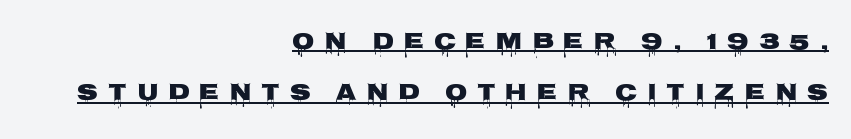
The image shows 23 px text type, upright; set right-aligned, loose line spacing (2.23x), unusually wide letter spacing (+0.42 em), underlined.
